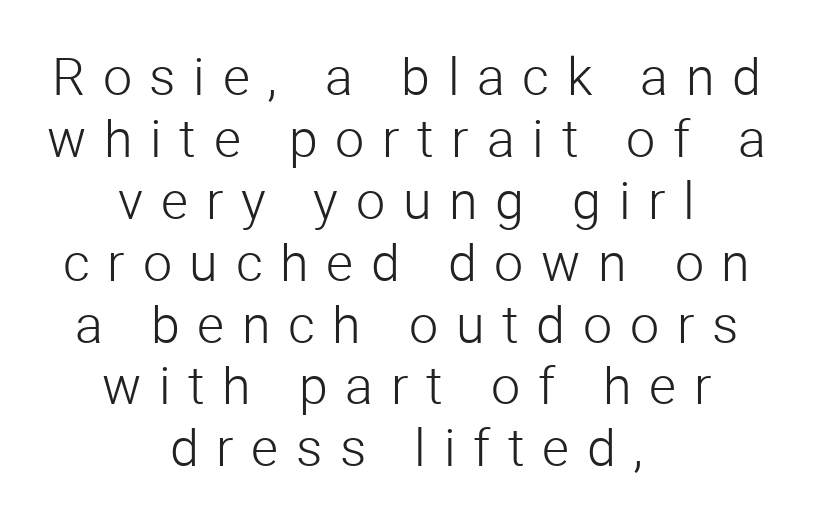
Q: Is the text bold? A: No.
Q: Is the text italic (slanted)? A: No, it is upright.
Q: Is the typeface a serif or a sans-serif typeface? A: Sans-serif.
Q: Is the text underlined? A: No.
Q: How is the paragraph aligned? A: Centered.
Q: Is the spacing between letters normal or unusually wide? A: Unusually wide.
Q: Width (condensed, normal, or wide)? A: Normal.
Q: Stroke contrast? A: Low.
Q: x-height? A: Medium.
Q: Monospaced? A: No.
